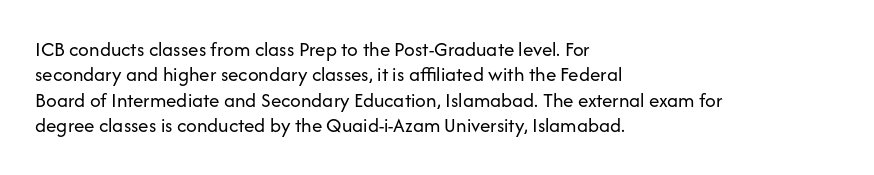
Q: Is the text bold? A: No.
Q: Is the text italic (slanted)? A: No, it is upright.
Q: Is the text underlined? A: No.
Q: How is the paragraph aligned? A: Left-aligned.
Q: Is the spacing between letters normal or unusually wide? A: Normal.
